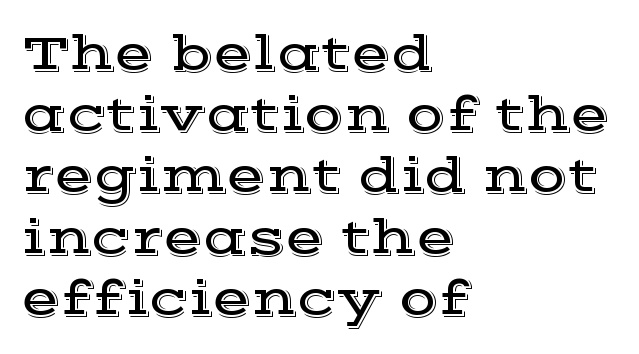
The rag falls on the right side of this text block. Glyph-to-glyph distance matches everyday printed text. This rendering features lettering with no underline. Regarding serifs, this sample has them. This is the regular roman posture of the typeface. These lines are rendered in a variable-pitch font.
